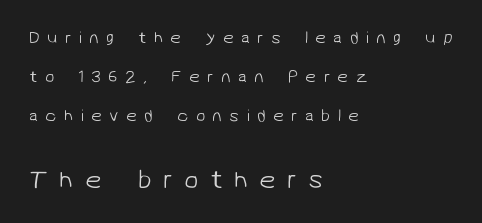
Q: Is the text bold? A: No.
Q: Is the text underlined? A: No.
Q: How is the paragraph aligned? A: Left-aligned.
Q: Is the spacing between letters normal or unusually wide? A: Unusually wide.
Q: Is the spacing between lines tight, normal or loose? A: Loose.
Q: Which block of text is set in a larger size, the first (top) or the second (bottom)? A: The second (bottom) one.
